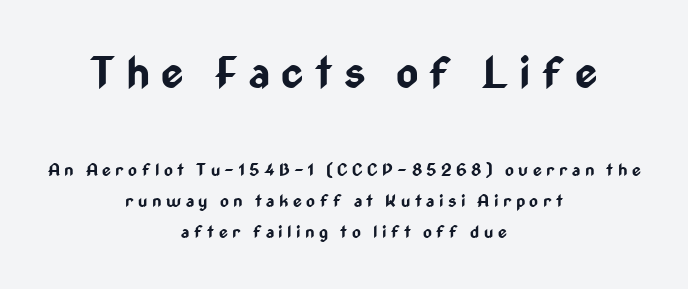
The image shows 43 px bold, condensed sans-serif type, upright; set centered, line spacing 1.82x, unusually wide letter spacing (+0.26 em), not underlined; the first (top) block is 2.53x larger; low stroke contrast and a medium x-height.
